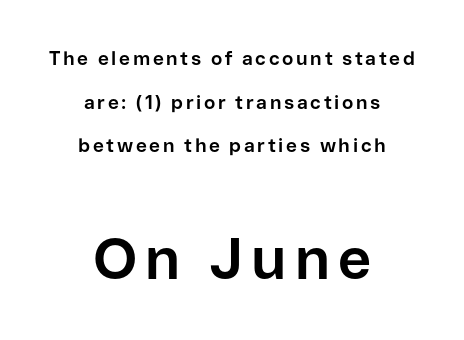
Rows of type keep a wide berth in the vertical direction. No word sits above an underline. Alignment: centered. The rendering shows plain stroke endings on the letterforms — a sans-serif design. Note the varied advance widths — an 'i' is clearly narrower than an 'm'.
